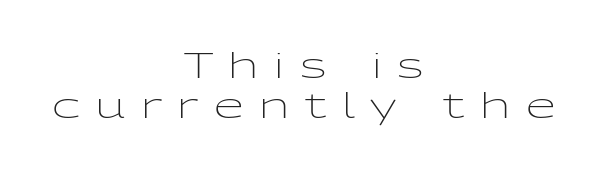
The image shows 34 px light, wide sans-serif type, upright; set centered, line spacing 1.19x, unusually wide letter spacing (+0.46 em), not underlined; low stroke contrast and a medium x-height.
